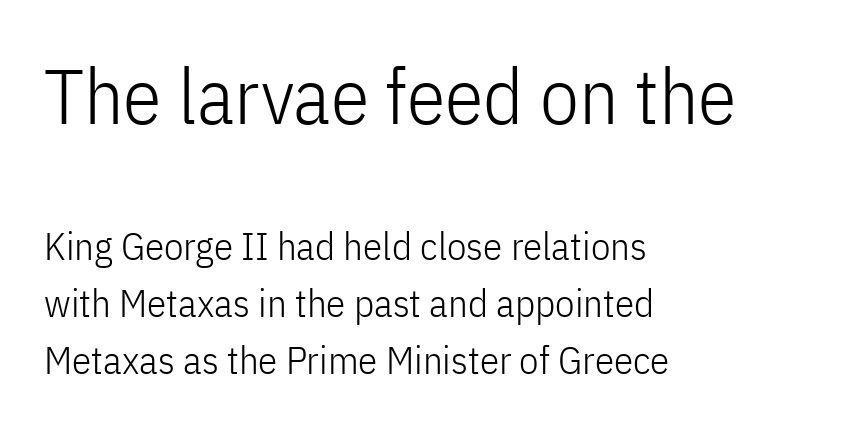
Q: Is the text bold? A: No.
Q: Is the text italic (slanted)? A: No, it is upright.
Q: Is the typeface a serif or a sans-serif typeface? A: Sans-serif.
Q: Is the text underlined? A: No.
Q: How is the paragraph aligned? A: Left-aligned.
Q: Is the spacing between letters normal or unusually wide? A: Normal.
Q: Is the spacing between lines tight, normal or loose? A: Normal.
Q: Which block of text is set in a larger size, the first (top) or the second (bottom)? A: The first (top) one.
Q: Width (condensed, normal, or wide)? A: Condensed.
Q: Stroke contrast? A: Low.
Q: x-height? A: Medium.
Q: Monospaced? A: No.
